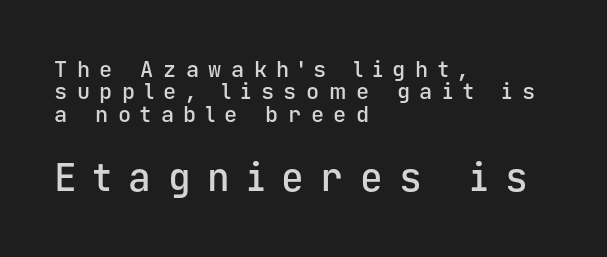
Q: Is the text bold? A: Semi-bold.
Q: Is the text italic (slanted)? A: No, it is upright.
Q: Is the typeface a serif or a sans-serif typeface? A: Sans-serif.
Q: Is the text underlined? A: No.
Q: How is the paragraph aligned? A: Left-aligned.
Q: Is the spacing between letters normal or unusually wide? A: Unusually wide.
Q: Is the spacing between lines tight, normal or loose? A: Tight.
Q: Which block of text is set in a larger size, the first (top) or the second (bottom)? A: The second (bottom) one.
Q: Width (condensed, normal, or wide)? A: Normal.
Q: Stroke contrast? A: Low.
Q: x-height? A: Medium.
Q: Monospaced? A: Yes.
